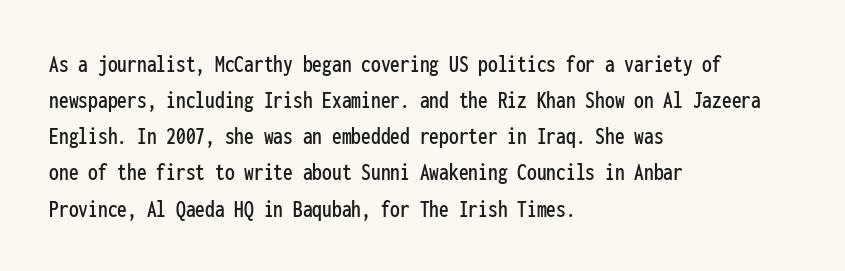
A typesetter would mark this as roman, not italic. Every row of glyphs begins at an identical x-position on the left. Descenders are the only things crossing below the line. Horizontal bands of white between lines are of average thickness.
